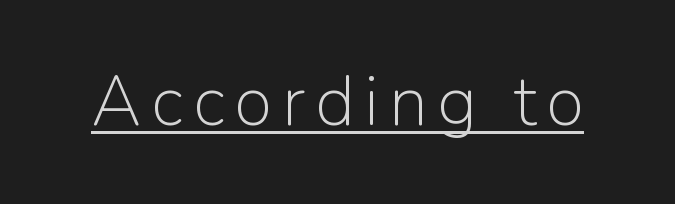
{"serif": "no", "italic": "no", "bold": "no", "weight": "light", "width": "normal", "stroke_contrast": "low", "x_height": "medium", "monospaced": "no", "underline": "yes", "glyph_px": 70}
